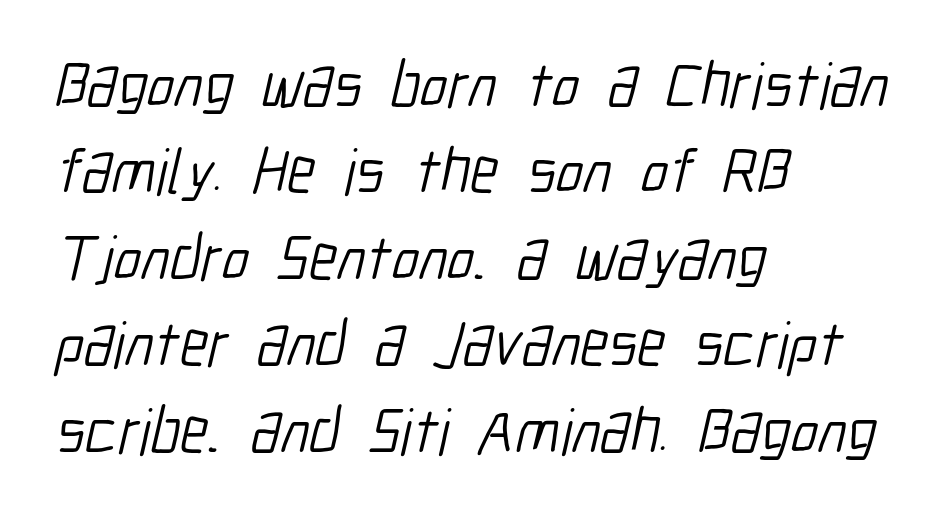
The image shows 64 px light, condensed sans-serif type; set left-aligned, normal line spacing (1.35x), normal letter spacing, not underlined; low stroke contrast and a medium x-height.
